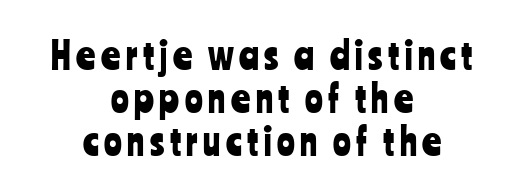
{"serif": "no", "italic": "no", "width": "condensed", "stroke_contrast": "low", "x_height": "medium", "monospaced": "no", "underline": "no", "align": "center", "line_spacing_ratio": 1.16, "glyph_px": 37}
